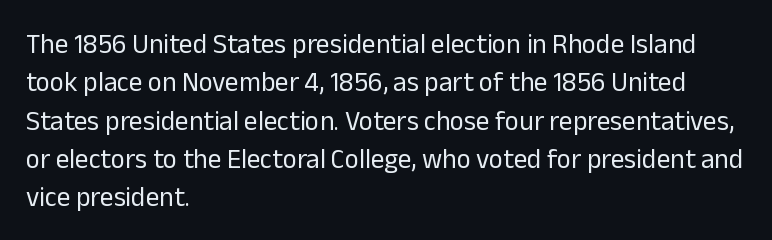
The image shows 27 px text type, upright; set left-aligned, normal line spacing (1.42x), normal letter spacing, not underlined.
